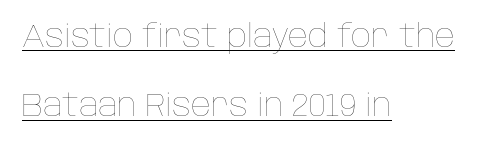
{"italic": "no", "bold": "no", "weight": "thin", "width": "normal", "stroke_contrast": "low", "x_height": "large", "monospaced": "no", "underline": "yes", "align": "left", "line_spacing": "loose", "line_spacing_ratio": 2.24, "letter_spacing": "normal", "letter_spacing_em": 0.0, "glyph_px": 31}
